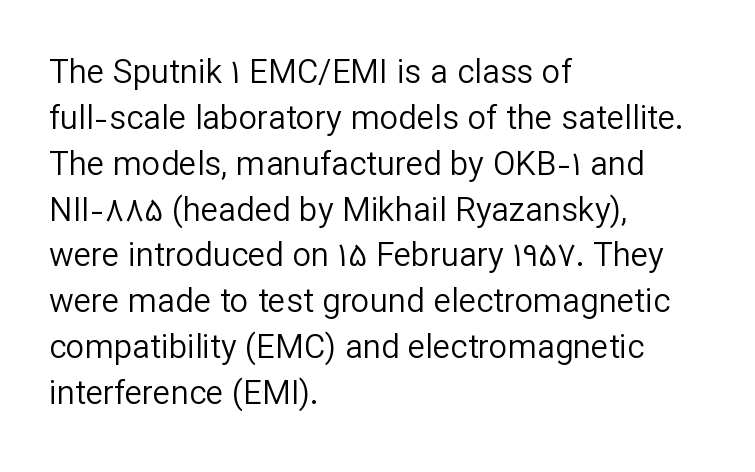
The passage shown is not bold in any degree. The gap between lines stays unmarked. These lines are composed in type without serifs. This sample has the flowing, uneven cadence of proportional lettering.
